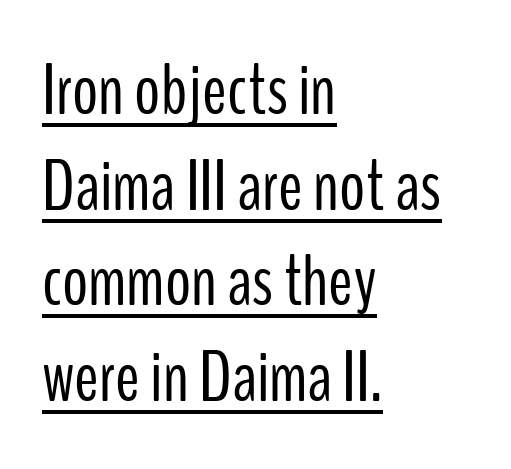
{"serif": "no", "italic": "no", "bold": "no", "weight": "light", "width": "condensed", "stroke_contrast": "low", "x_height": "medium", "monospaced": "no", "underline": "yes", "align": "left", "line_spacing": "normal", "line_spacing_ratio": 1.31, "letter_spacing": "normal", "letter_spacing_em": 0.0, "glyph_px": 73}
